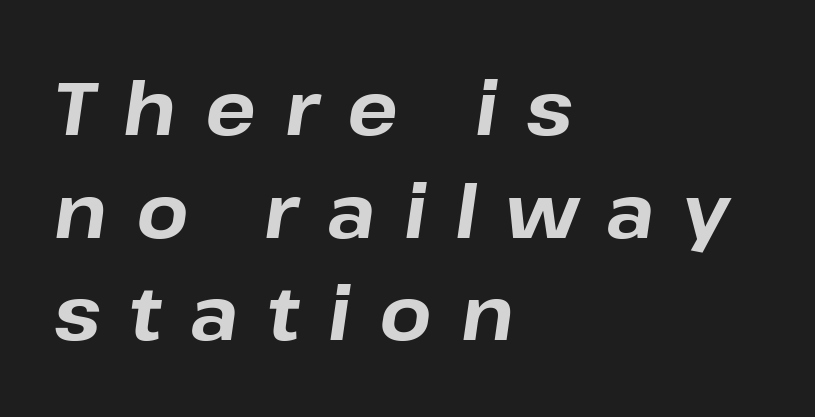
Q: Is the text bold? A: Yes.
Q: Is the text italic (slanted)? A: Yes, it leans right by about 8 degrees.
Q: Is the text underlined? A: No.
Q: How is the paragraph aligned? A: Left-aligned.
Q: Is the spacing between letters normal or unusually wide? A: Unusually wide.
Q: Is the spacing between lines tight, normal or loose? A: Normal.
Q: Width (condensed, normal, or wide)? A: Normal.
Q: Stroke contrast? A: Low.
Q: x-height? A: Medium.
Q: Monospaced? A: No.
